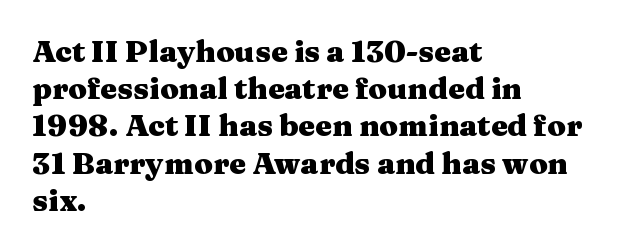
Set as a true bold cut, around the 700 mark. Default kerning and tracking; the words read as compact shapes. Lines of text with bare space underneath. The lines in this sample share a left origin and differ only in where they stop. A typesetter would label this face a serif. Unlike italic type, these characters show no tilt at all.
